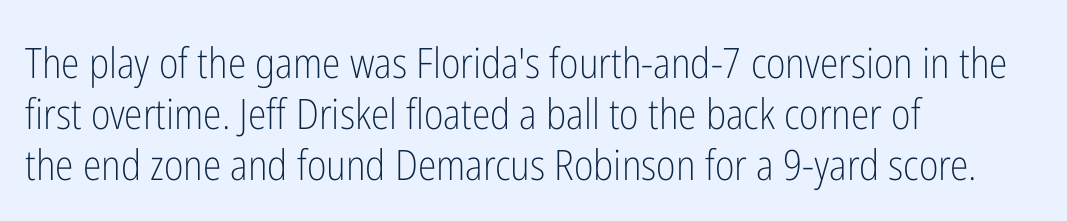
{"serif": "no", "italic": "no", "bold": "no", "weight": "light", "width": "condensed", "stroke_contrast": "low", "x_height": "medium", "monospaced": "no", "underline": "no", "align": "left", "line_spacing_ratio": 1.22, "letter_spacing": "normal", "letter_spacing_em": 0.0, "glyph_px": 42}
